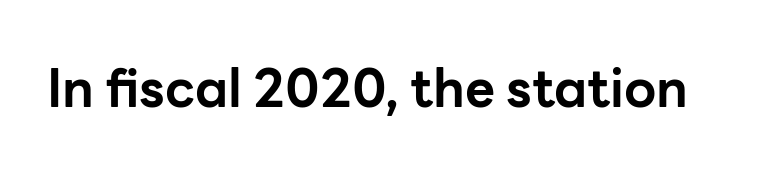
Q: Is the text bold? A: Yes.
Q: Is the text italic (slanted)? A: No, it is upright.
Q: Is the typeface a serif or a sans-serif typeface? A: Sans-serif.
Q: Is the text underlined? A: No.
Q: Is the spacing between letters normal or unusually wide? A: Normal.
Q: Width (condensed, normal, or wide)? A: Normal.
Q: Stroke contrast? A: Low.
Q: x-height? A: Medium.
Q: Monospaced? A: No.
